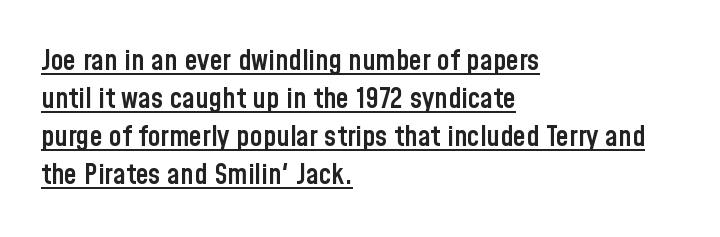
The image shows 29 px semibold, condensed sans-serif type, upright; set left-aligned, normal line spacing (1.31x), normal letter spacing, underlined; low stroke contrast and a medium x-height.
